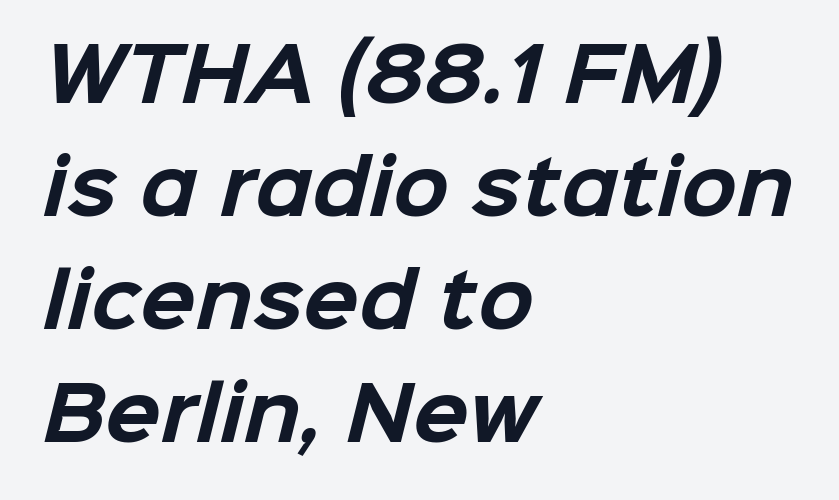
Compared with typical body copy, the letter spacing here is the same. This sample has the flowing, uneven cadence of proportional lettering. Line spacing here is normal. The foot of each line stays bare and open. Is the block centered? No — it sits flush against the left margin. No feet cap the strokes, marking this as sans-serif type.
